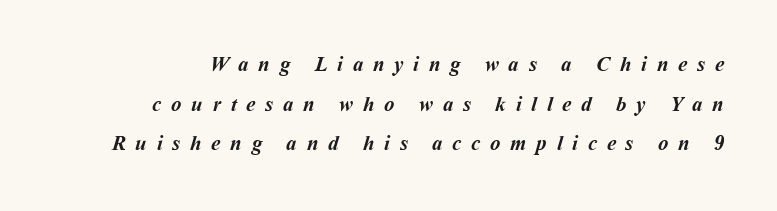
The image shows 21 px bold type; set line spacing 1.89x, unusually wide letter spacing (+0.46 em), not underlined.
